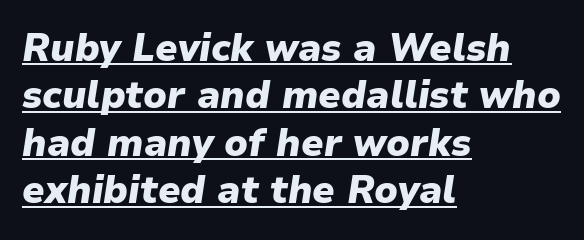
Q: Is the text bold? A: Yes.
Q: Is the text italic (slanted)? A: Yes, it leans right by about 9 degrees.
Q: Is the text underlined? A: Yes.
Q: How is the paragraph aligned? A: Left-aligned.
Q: Is the spacing between letters normal or unusually wide? A: Normal.
Q: Is the spacing between lines tight, normal or loose? A: Normal.
Q: Width (condensed, normal, or wide)? A: Normal.
Q: Stroke contrast? A: Low.
Q: x-height? A: Medium.
Q: Monospaced? A: No.
